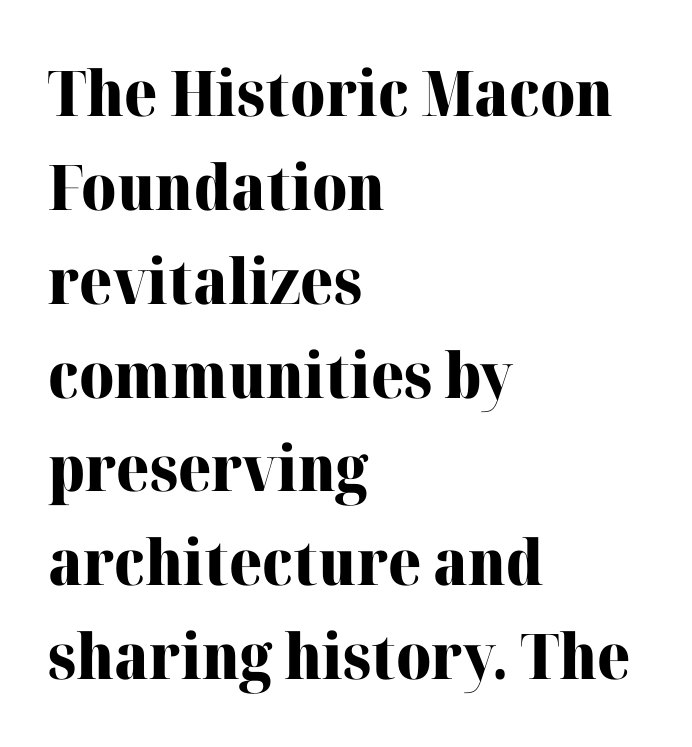
Caption: bold face, heavy strokes. The letterforms sit shoulder to shoulder at normal distance. The area under the type is left untouched. The block of text has a typical density, with ordinary space between rows.
